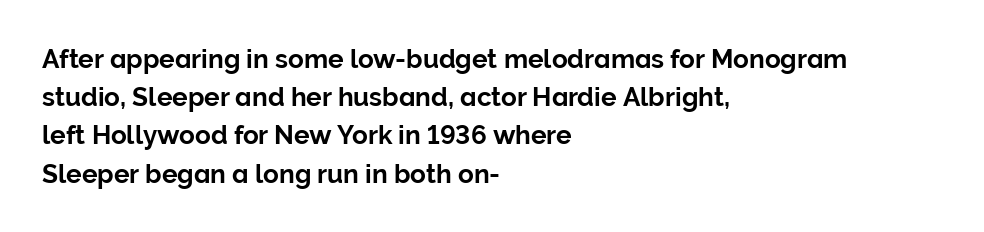
Glance below the letters and you will spot only blank space. Interline gaps are of average width in this sample. The type sits square on the baseline with zero lean. The text block is weighted toward the left margin, trailing off unevenly rightward. These lines keep a tight, regular rhythm from letter to letter.
